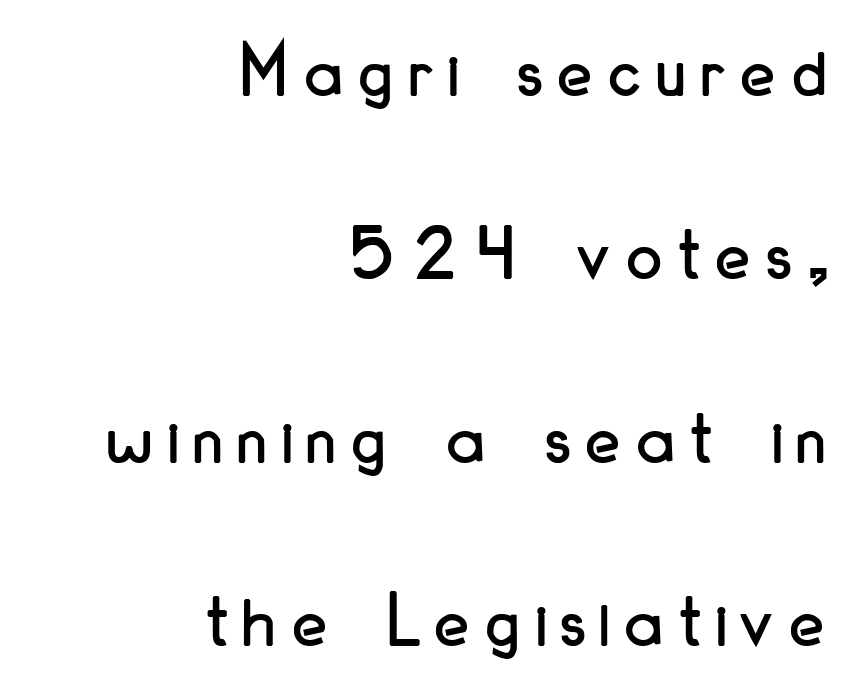
Q: Is the text italic (slanted)? A: No, it is upright.
Q: Is the typeface a serif or a sans-serif typeface? A: Sans-serif.
Q: Is the text underlined? A: No.
Q: How is the paragraph aligned? A: Right-aligned.
Q: Is the spacing between letters normal or unusually wide? A: Unusually wide.
Q: Is the spacing between lines tight, normal or loose? A: Loose.
Q: Width (condensed, normal, or wide)? A: Condensed.
Q: Stroke contrast? A: Low.
Q: x-height? A: Small.
Q: Monospaced? A: No.
